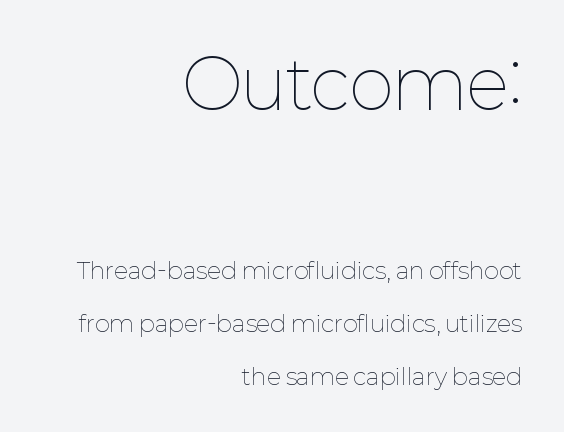
Q: Is the text bold? A: No.
Q: Is the text italic (slanted)? A: No, it is upright.
Q: Is the text underlined? A: No.
Q: How is the paragraph aligned? A: Right-aligned.
Q: Is the spacing between letters normal or unusually wide? A: Normal.
Q: Is the spacing between lines tight, normal or loose? A: Loose.
Q: Which block of text is set in a larger size, the first (top) or the second (bottom)? A: The first (top) one.
Q: Width (condensed, normal, or wide)? A: Normal.
Q: Stroke contrast? A: Low.
Q: x-height? A: Medium.
Q: Monospaced? A: No.
